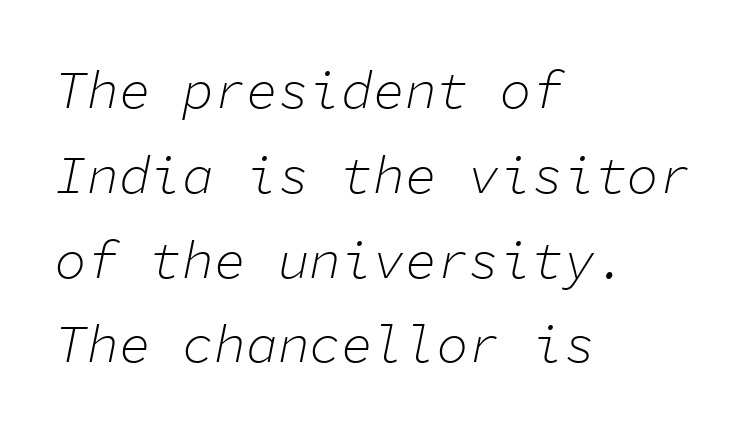
The image shows 53 px light type, italic (leaning right), monospaced; set left-aligned, normal line spacing (1.6x), normal letter spacing, not underlined; low stroke contrast and a medium x-height.
